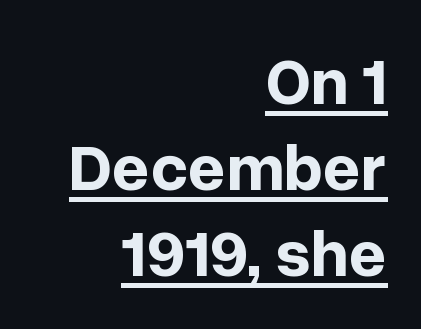
The image shows 66 px bold sans-serif type, upright; set right-aligned, normal line spacing (1.3x), normal letter spacing, underlined; low stroke contrast and a medium x-height.
